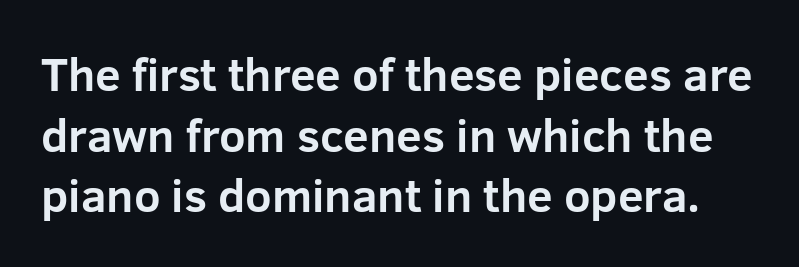
It's the straight-up-and-down kind of type. Regarding serifs, this sample does without them. The characters look thick and weighty, a clear bold. You could not count columns in this text — the font is proportionally spaced.
